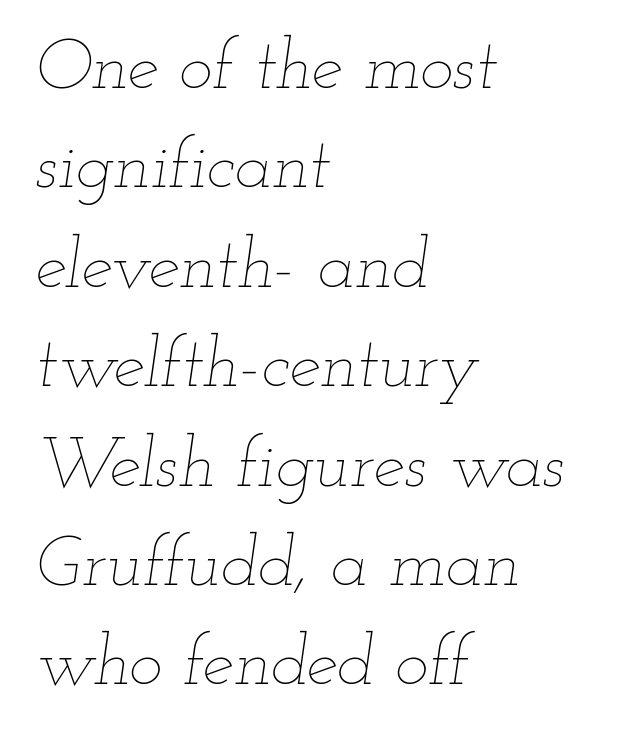
Q: Is the text bold? A: No.
Q: Is the text italic (slanted)? A: Yes, it leans right by about 12 degrees.
Q: Is the text underlined? A: No.
Q: How is the paragraph aligned? A: Left-aligned.
Q: Is the spacing between letters normal or unusually wide? A: Normal.
Q: Is the spacing between lines tight, normal or loose? A: Normal.
Q: Width (condensed, normal, or wide)? A: Wide.
Q: Stroke contrast? A: Low.
Q: x-height? A: Small.
Q: Monospaced? A: No.
